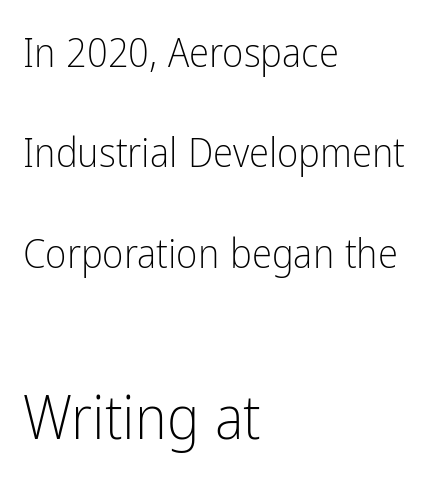
{"serif": "no", "italic": "no", "bold": "no", "weight": "light", "width": "condensed", "stroke_contrast": "low", "x_height": "medium", "monospaced": "no", "underline": "no", "align": "left", "line_spacing": "loose", "line_spacing_ratio": 2.45, "letter_spacing": "normal", "letter_spacing_em": 0.0, "larger_block": "second", "size_ratio": 1.49, "glyph_px": 61}
